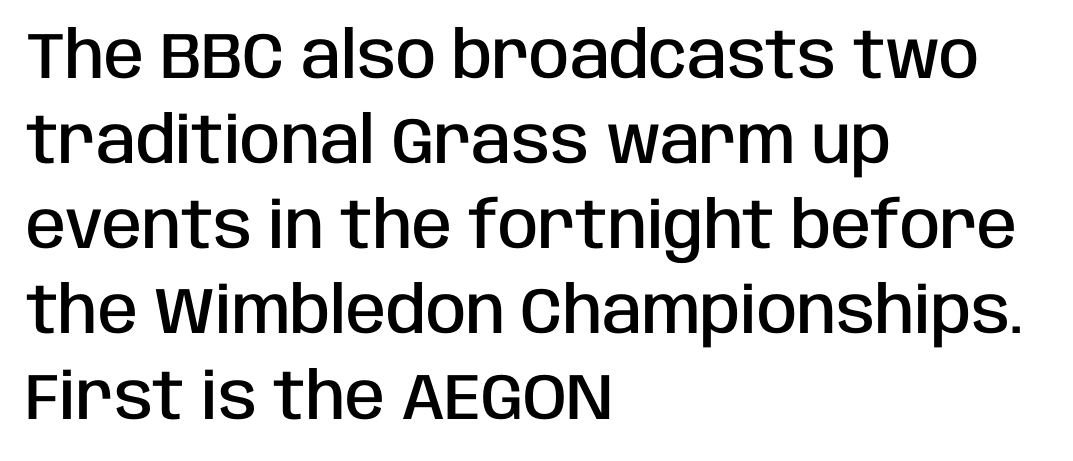
{"serif": "no", "italic": "no", "bold": "semi", "weight": "semibold", "width": "condensed", "stroke_contrast": "low", "x_height": "large", "monospaced": "no", "underline": "no", "align": "left", "line_spacing": "normal", "line_spacing_ratio": 1.31, "letter_spacing": "normal", "letter_spacing_em": 0.0, "glyph_px": 65}
